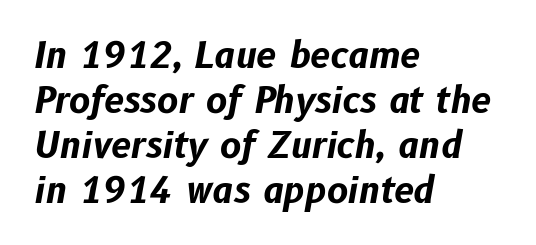
Q: Is the text bold? A: Yes.
Q: Is the text italic (slanted)? A: Yes, it leans right by about 10 degrees.
Q: Is the text underlined? A: No.
Q: How is the paragraph aligned? A: Left-aligned.
Q: Is the spacing between letters normal or unusually wide? A: Normal.
Q: Is the spacing between lines tight, normal or loose? A: Normal.
Q: Width (condensed, normal, or wide)? A: Normal.
Q: Stroke contrast? A: Low.
Q: x-height? A: Medium.
Q: Monospaced? A: No.
